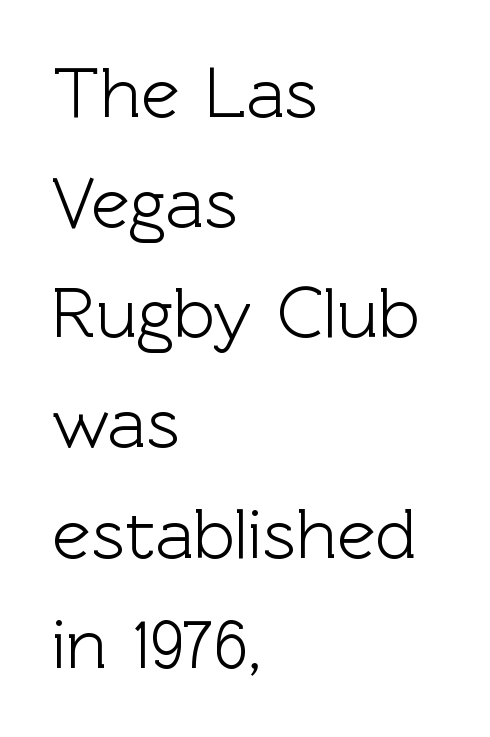
To sum up the face: it is a sans, with no serifs. The typography opts for an upright posture over an oblique one. What stands out about the letter spacing? Nothing — it is the standard amount. Short and long lines alike share a common starting point at left. Regular leading. Clear beneath every line of the passage.
